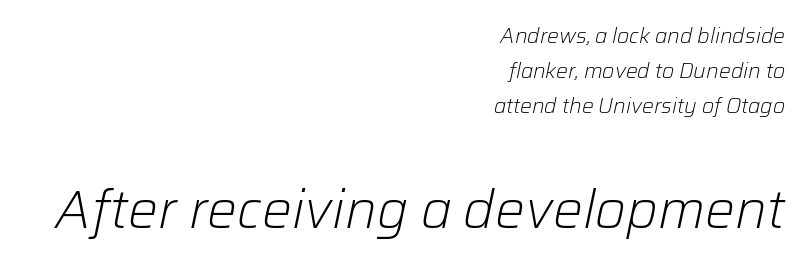
The image shows 53 px light type, italic (leaning right); set right-aligned, normal line spacing (1.67x), normal letter spacing, not underlined; the second (bottom) block is 2.52x larger; low stroke contrast and a medium x-height.
